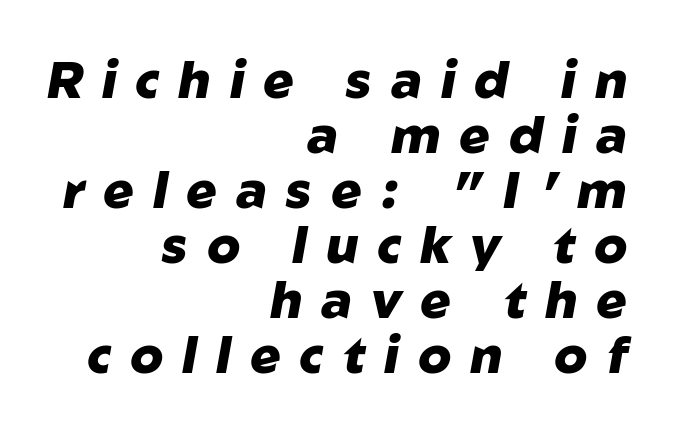
Q: Is the text bold? A: Yes.
Q: Is the text italic (slanted)? A: Yes, it leans right by about 10 degrees.
Q: Is the text underlined? A: No.
Q: How is the paragraph aligned? A: Right-aligned.
Q: Is the spacing between letters normal or unusually wide? A: Unusually wide.
Q: Is the spacing between lines tight, normal or loose? A: Tight.
Q: Width (condensed, normal, or wide)? A: Normal.
Q: Stroke contrast? A: Low.
Q: x-height? A: Medium.
Q: Monospaced? A: No.
